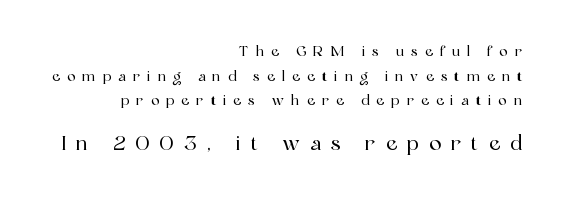
{"italic": "no", "underline": "no", "align": "right", "line_spacing_ratio": 1.76, "letter_spacing": "wide", "letter_spacing_em": 0.5, "larger_block": "second", "size_ratio": 1.43, "glyph_px": 20}
